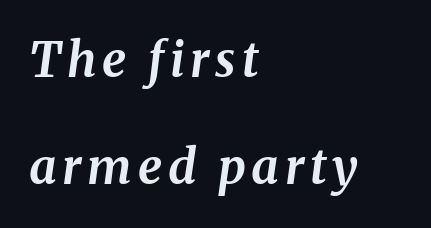
The image shows 48 px bold type, italic (leaning right); set left-aligned, loose line spacing (2.23x), not underlined; medium stroke contrast and a medium x-height.
